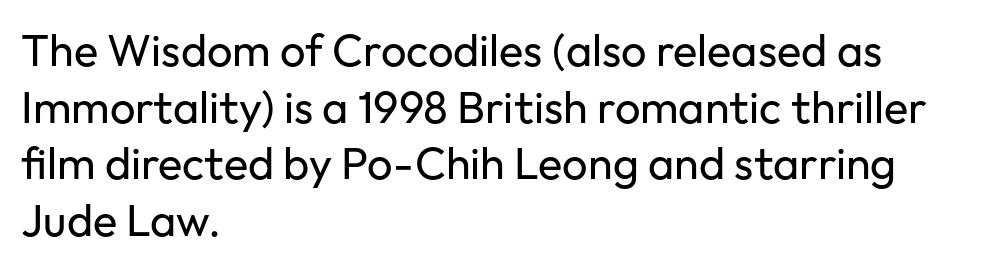
The image shows 45 px regular-weight sans-serif type, upright; set left-aligned, normal line spacing (1.26x), normal letter spacing, not underlined; low stroke contrast and a medium x-height.
